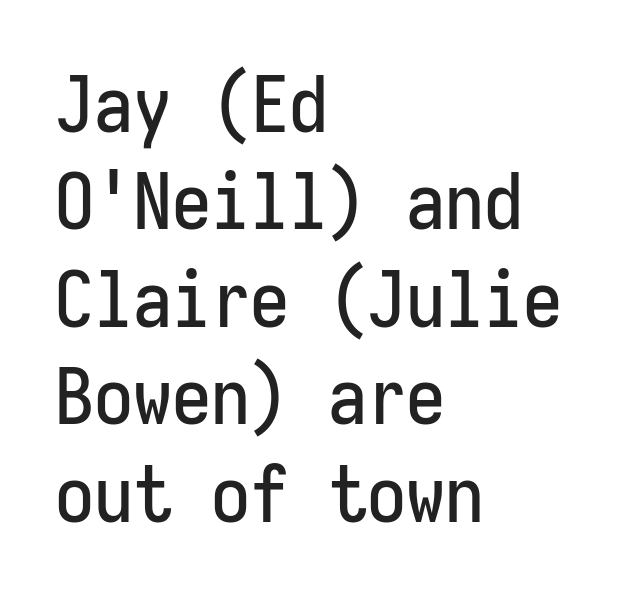
{"serif": "no", "italic": "no", "width": "condensed", "stroke_contrast": "low", "x_height": "medium", "monospaced": "yes", "underline": "no", "align": "left", "line_spacing": "normal", "line_spacing_ratio": 1.25, "letter_spacing": "normal", "letter_spacing_em": 0.0, "glyph_px": 78}
